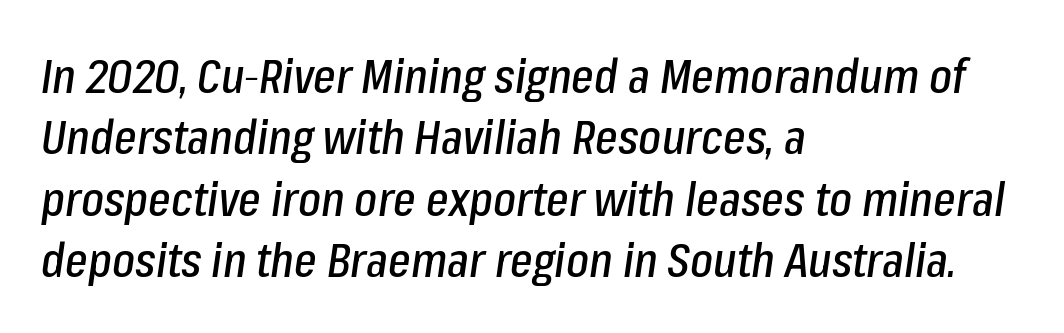
Each letter keeps its own natural width here, so spacing adapts to shape. The area under the type is left untouched. Interline gaps are of average width in this sample. The letters sit at their default tracking, neither squeezed nor spread. Is the block centered? No — it sits flush against the left margin. Tall strokes in this sample are angled rather than plumb.
